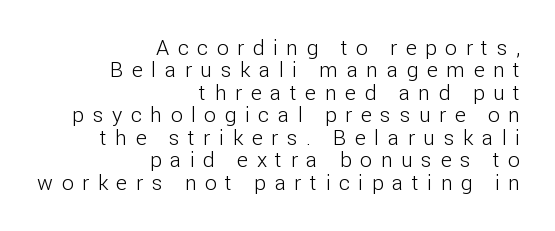
{"italic": "no", "bold": "no", "underline": "no", "align": "right", "line_spacing": "tight", "line_spacing_ratio": 1.07, "letter_spacing": "wide", "letter_spacing_em": 0.41, "glyph_px": 21}
